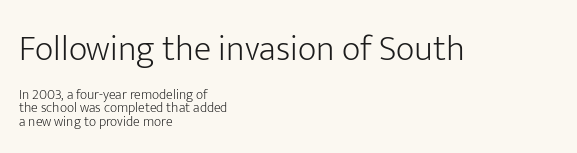
The image shows 36 px light sans-serif type, upright; set left-aligned, tight line spacing (0.97x), normal letter spacing, not underlined; the first (top) block is 2.57x larger; low stroke contrast and a medium x-height.
